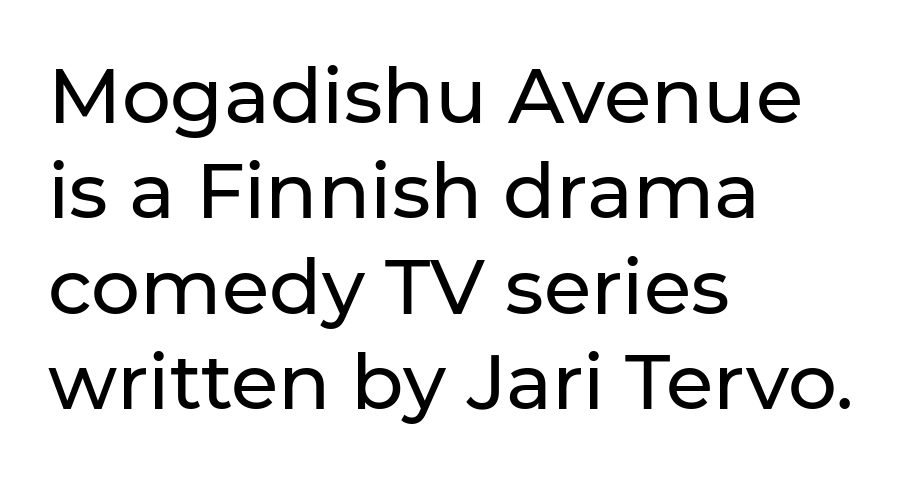
Q: Is the text italic (slanted)? A: No, it is upright.
Q: Is the typeface a serif or a sans-serif typeface? A: Sans-serif.
Q: Is the text underlined? A: No.
Q: How is the paragraph aligned? A: Left-aligned.
Q: Is the spacing between letters normal or unusually wide? A: Normal.
Q: Width (condensed, normal, or wide)? A: Normal.
Q: Stroke contrast? A: Low.
Q: x-height? A: Medium.
Q: Monospaced? A: No.
